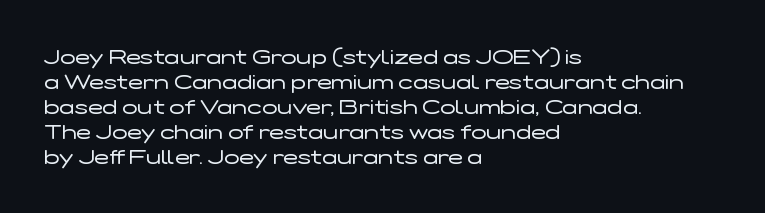
Q: Is the text bold? A: No.
Q: Is the text italic (slanted)? A: No, it is upright.
Q: Is the text underlined? A: No.
Q: How is the paragraph aligned? A: Left-aligned.
Q: Is the spacing between letters normal or unusually wide? A: Normal.
Q: Is the spacing between lines tight, normal or loose? A: Normal.
